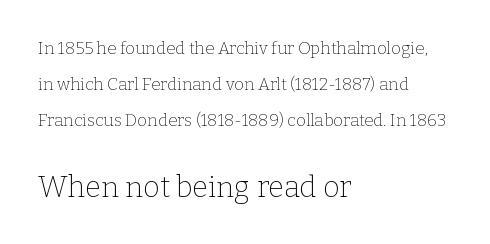
The image shows 29 px thin serif type, upright; set left-aligned, loose line spacing (2.12x), normal letter spacing, not underlined; the second (bottom) block is 1.71x larger; low stroke contrast and a medium x-height.
